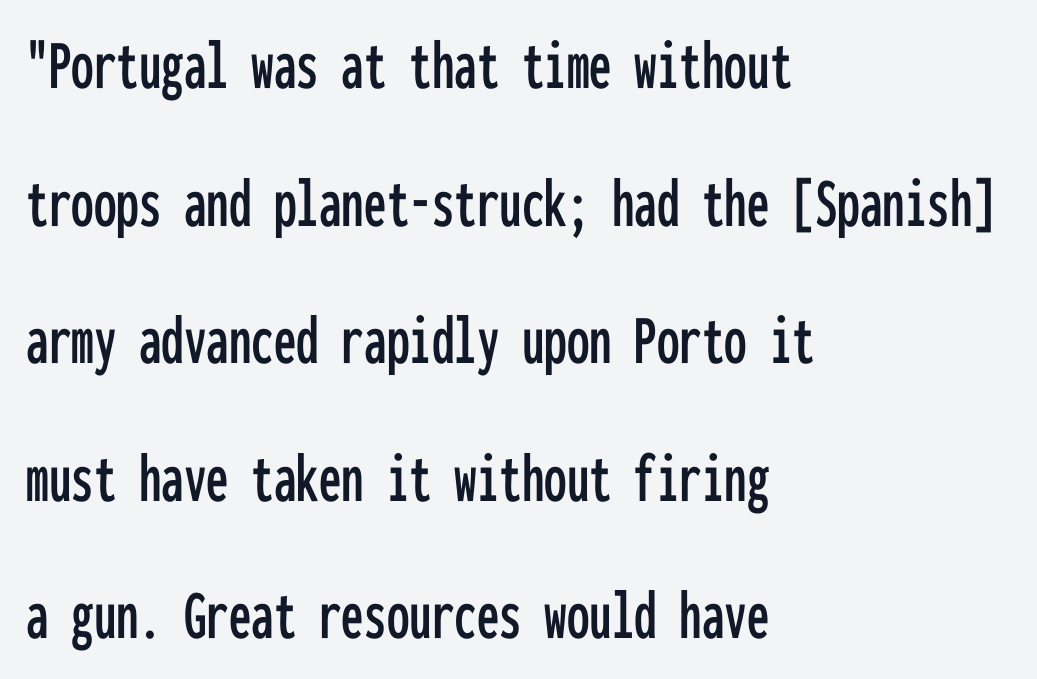
Q: Is the text italic (slanted)? A: No, it is upright.
Q: Is the typeface a serif or a sans-serif typeface? A: Sans-serif.
Q: Is the text underlined? A: No.
Q: How is the paragraph aligned? A: Left-aligned.
Q: Is the spacing between letters normal or unusually wide? A: Normal.
Q: Is the spacing between lines tight, normal or loose? A: Loose.
Q: Width (condensed, normal, or wide)? A: Condensed.
Q: Stroke contrast? A: Low.
Q: x-height? A: Medium.
Q: Monospaced? A: Yes.
